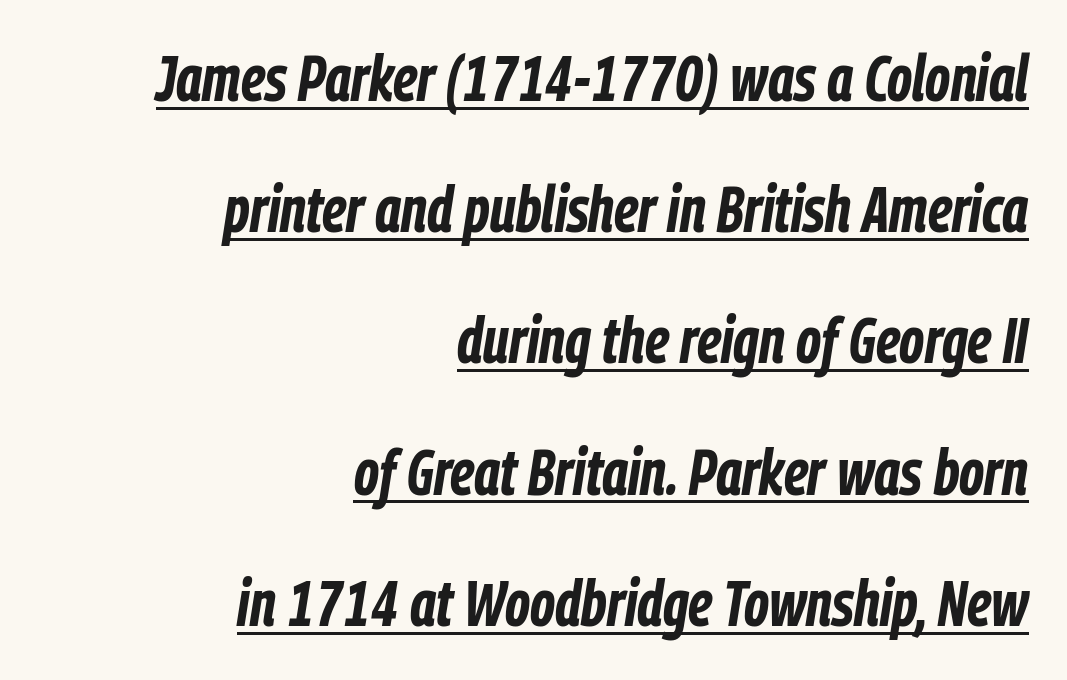
The image shows 64 px bold, condensed type, italic (leaning right); set right-aligned, loose line spacing (2.05x), normal letter spacing, underlined; low stroke contrast and a medium x-height.
